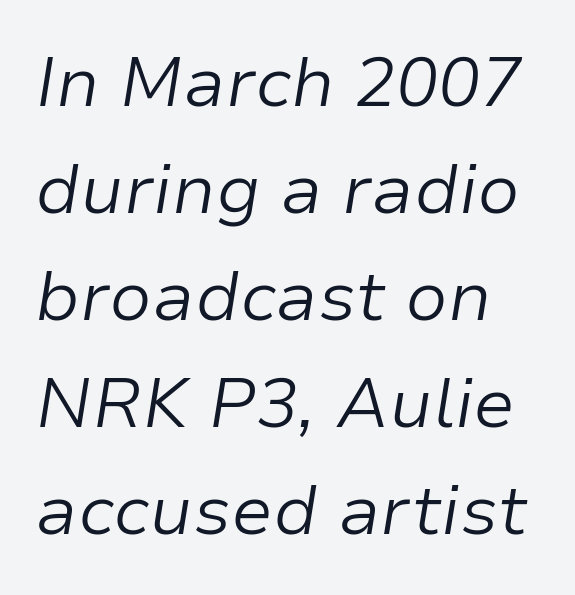
The image shows 70 px light type, italic (leaning right); set normal line spacing (1.53x), normal letter spacing, not underlined; low stroke contrast and a medium x-height.
